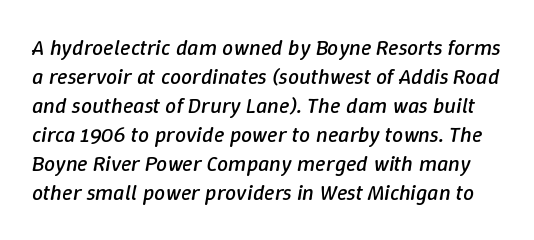
Tall strokes in this sample are angled rather than plumb. The area under the type is left untouched. In terms of leading, this rendering sits right in the middle. This rendering leaves character spacing at its baseline value. Vertical stems look standard width or narrower in stroke.
